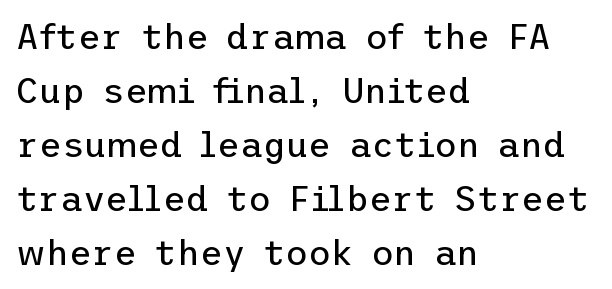
The image shows 35 px regular-weight sans-serif type, upright; set left-aligned, normal line spacing (1.54x), normal letter spacing, not underlined; low stroke contrast and a medium x-height.
